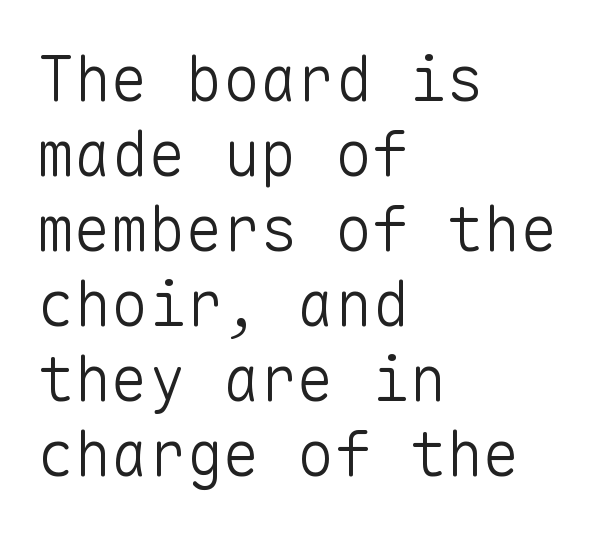
Q: Is the text bold? A: No.
Q: Is the text italic (slanted)? A: No, it is upright.
Q: Is the typeface a serif or a sans-serif typeface? A: Sans-serif.
Q: Is the text underlined? A: No.
Q: How is the paragraph aligned? A: Left-aligned.
Q: Is the spacing between letters normal or unusually wide? A: Normal.
Q: Width (condensed, normal, or wide)? A: Normal.
Q: Stroke contrast? A: Low.
Q: x-height? A: Medium.
Q: Monospaced? A: Yes.
